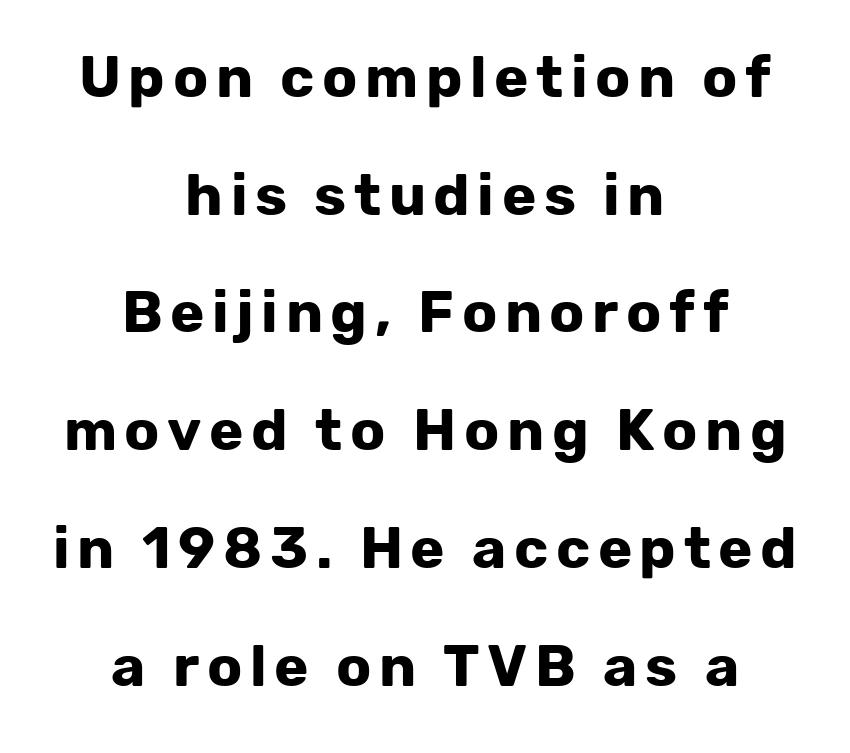
Q: Is the text bold? A: Yes.
Q: Is the text italic (slanted)? A: No, it is upright.
Q: Is the typeface a serif or a sans-serif typeface? A: Sans-serif.
Q: Is the text underlined? A: No.
Q: How is the paragraph aligned? A: Centered.
Q: Is the spacing between lines tight, normal or loose? A: Loose.
Q: Width (condensed, normal, or wide)? A: Normal.
Q: Stroke contrast? A: Low.
Q: x-height? A: Medium.
Q: Monospaced? A: No.
